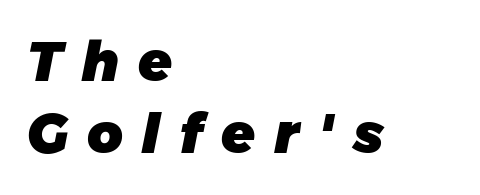
{"italic": "yes", "lean": "right", "slant_degrees": 11, "bold": "yes", "weight": "heavy", "width": "normal", "stroke_contrast": "low", "x_height": "medium", "monospaced": "no", "underline": "no", "align": "left", "line_spacing": "normal", "line_spacing_ratio": 1.31, "letter_spacing": "wide", "letter_spacing_em": 0.34, "glyph_px": 55}
